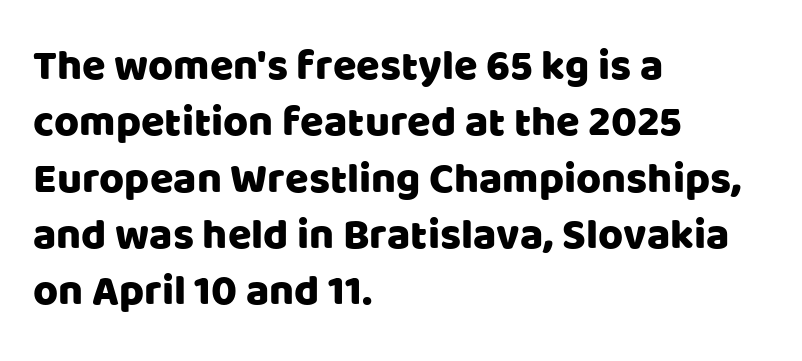
{"serif": "no", "italic": "no", "width": "normal", "stroke_contrast": "low", "x_height": "large", "monospaced": "no", "underline": "no", "align": "left", "line_spacing": "normal", "line_spacing_ratio": 1.31, "letter_spacing": "normal", "letter_spacing_em": 0.0, "glyph_px": 43}
